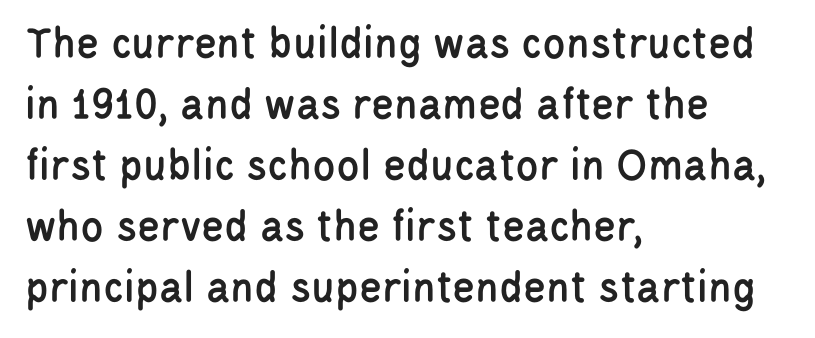
The rendering uses natural spacing where letterforms have individual widths. Summary of vertical rhythm: regular, with standard interline spacing. Each word holds together tightly as a unit, with standard inter-letter gaps. Layout note: lines flush left.
